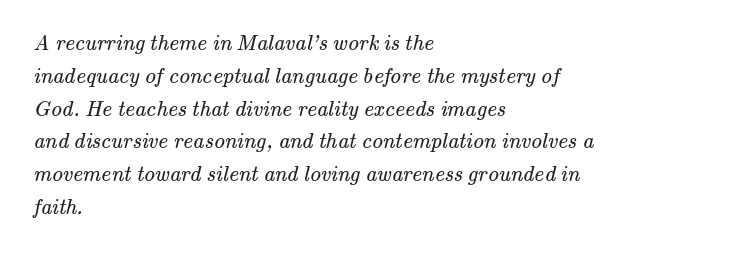
Q: Is the text bold? A: No.
Q: Is the text underlined? A: No.
Q: How is the paragraph aligned? A: Left-aligned.
Q: Is the spacing between letters normal or unusually wide? A: Normal.
Q: Is the spacing between lines tight, normal or loose? A: Normal.
